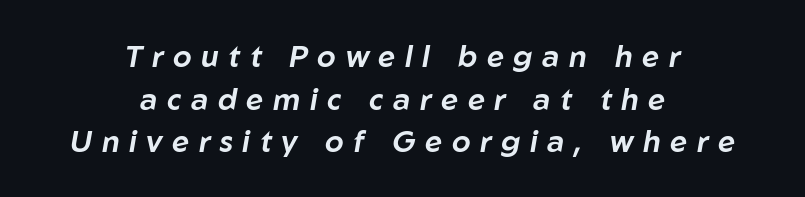
{"italic": "yes", "lean": "right", "slant_degrees": 10, "width": "normal", "stroke_contrast": "low", "x_height": "medium", "monospaced": "no", "underline": "no", "align": "center", "line_spacing": "normal", "line_spacing_ratio": 1.42, "letter_spacing": "wide", "letter_spacing_em": 0.32, "glyph_px": 30}
